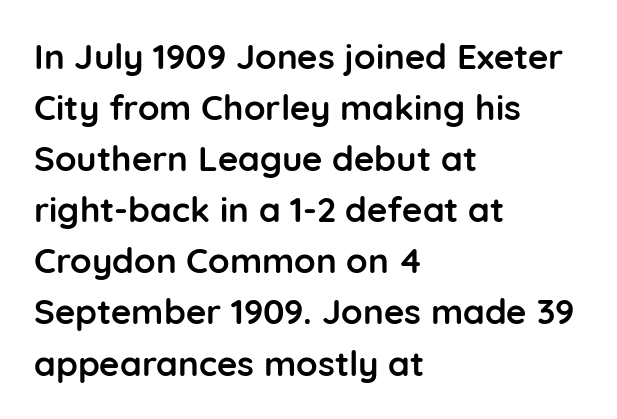
Q: Is the text bold? A: Yes.
Q: Is the text italic (slanted)? A: No, it is upright.
Q: Is the typeface a serif or a sans-serif typeface? A: Sans-serif.
Q: Is the text underlined? A: No.
Q: How is the paragraph aligned? A: Left-aligned.
Q: Is the spacing between letters normal or unusually wide? A: Normal.
Q: Is the spacing between lines tight, normal or loose? A: Normal.
Q: Width (condensed, normal, or wide)? A: Normal.
Q: Stroke contrast? A: Low.
Q: x-height? A: Medium.
Q: Monospaced? A: No.
